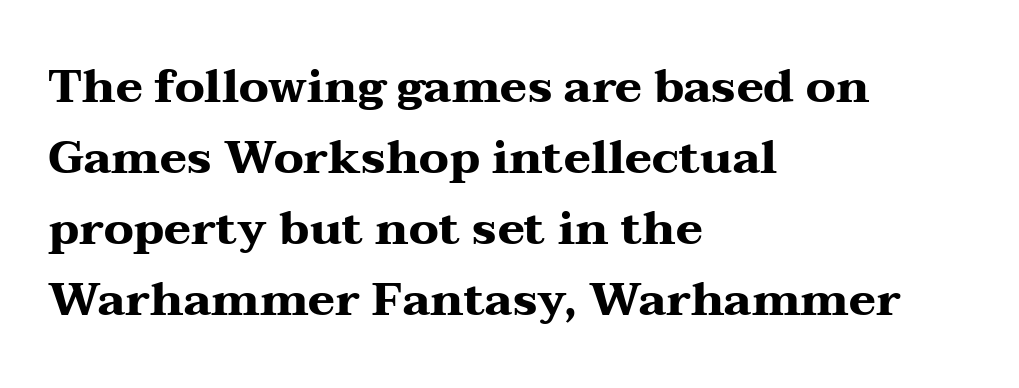
The image shows 46 px heavy, wide serif type, upright; set left-aligned, normal line spacing (1.54x), normal letter spacing, not underlined; medium stroke contrast and a medium x-height.
